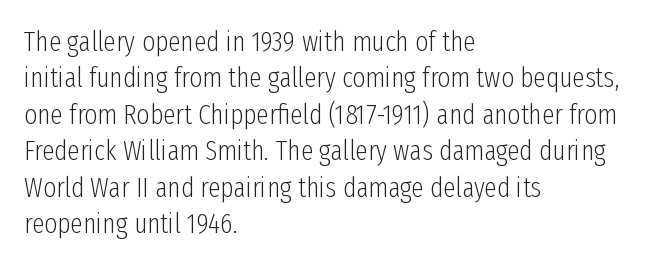
Q: Is the text bold? A: No.
Q: Is the text italic (slanted)? A: No, it is upright.
Q: Is the typeface a serif or a sans-serif typeface? A: Sans-serif.
Q: Is the text underlined? A: No.
Q: How is the paragraph aligned? A: Left-aligned.
Q: Is the spacing between letters normal or unusually wide? A: Normal.
Q: Is the spacing between lines tight, normal or loose? A: Normal.
Q: Width (condensed, normal, or wide)? A: Condensed.
Q: Stroke contrast? A: Low.
Q: x-height? A: Medium.
Q: Monospaced? A: No.
